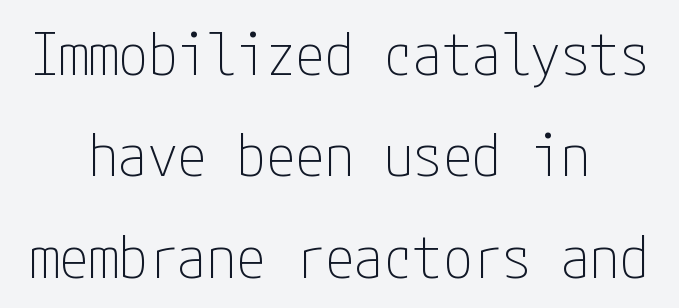
The letters look calm and open, with moderate or lighter stems. Caption: standard tracking, unaltered. Layout note: lines centered. Italic? Not at all — the glyphs are vertical. What kind of face is this? One without serifs — a sans. Descenders hang freely into open space.
